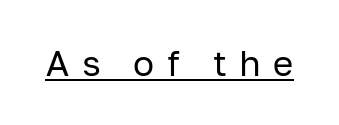
{"serif": "no", "italic": "no", "bold": "no", "weight": "regular", "width": "normal", "stroke_contrast": "low", "x_height": "medium", "monospaced": "no", "underline": "yes", "letter_spacing": "wide", "letter_spacing_em": 0.35, "glyph_px": 35}
